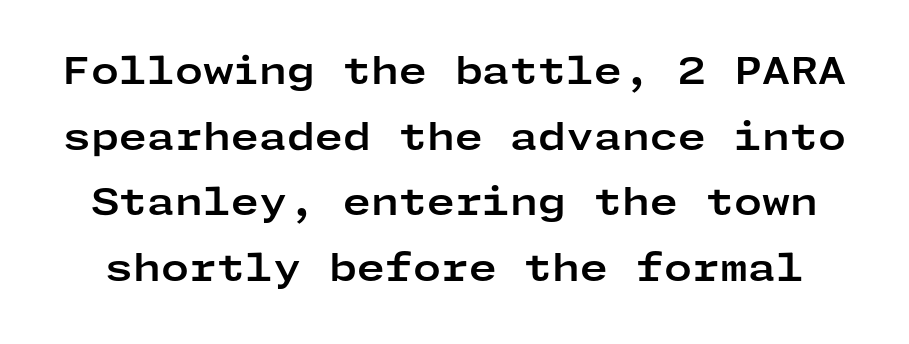
{"serif": "no", "italic": "no", "bold": "yes", "weight": "bold", "width": "wide", "stroke_contrast": "low", "x_height": "medium", "underline": "no", "line_spacing_ratio": 1.82, "letter_spacing": "normal", "letter_spacing_em": 0.0, "glyph_px": 36}
